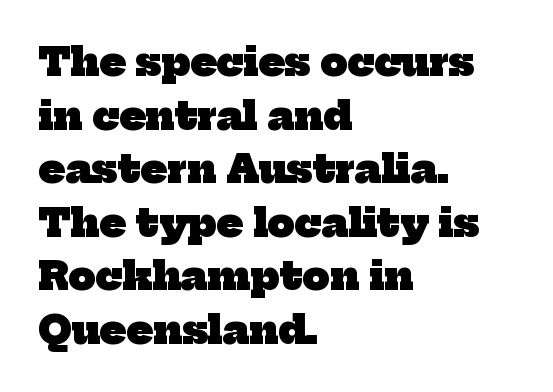
Q: Is the text bold? A: Yes.
Q: Is the typeface a serif or a sans-serif typeface? A: Serif.
Q: Is the text underlined? A: No.
Q: How is the paragraph aligned? A: Left-aligned.
Q: Is the spacing between letters normal or unusually wide? A: Normal.
Q: Is the spacing between lines tight, normal or loose? A: Normal.
Q: Width (condensed, normal, or wide)? A: Normal.
Q: Stroke contrast? A: Low.
Q: x-height? A: Medium.
Q: Monospaced? A: No.
